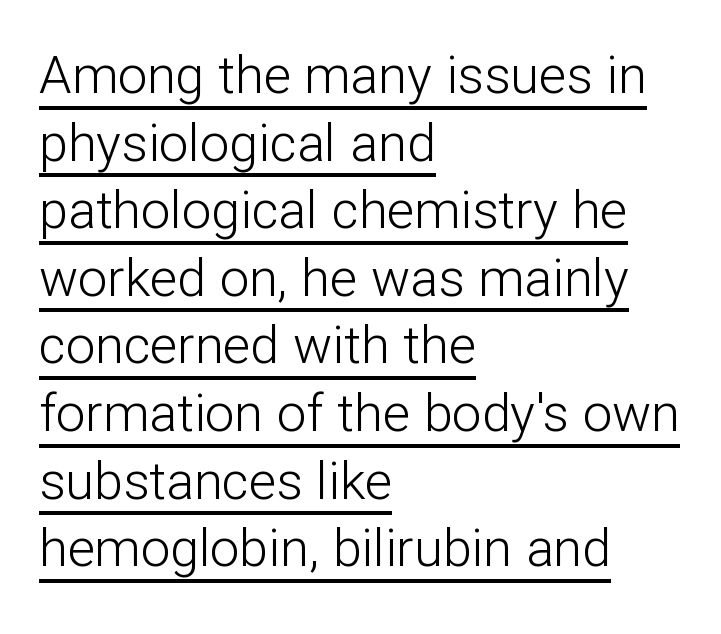
{"serif": "no", "italic": "no", "bold": "no", "weight": "light", "width": "normal", "stroke_contrast": "low", "x_height": "medium", "monospaced": "no", "underline": "yes", "align": "left", "line_spacing": "normal", "line_spacing_ratio": 1.3, "letter_spacing": "normal", "letter_spacing_em": 0.0, "glyph_px": 52}
